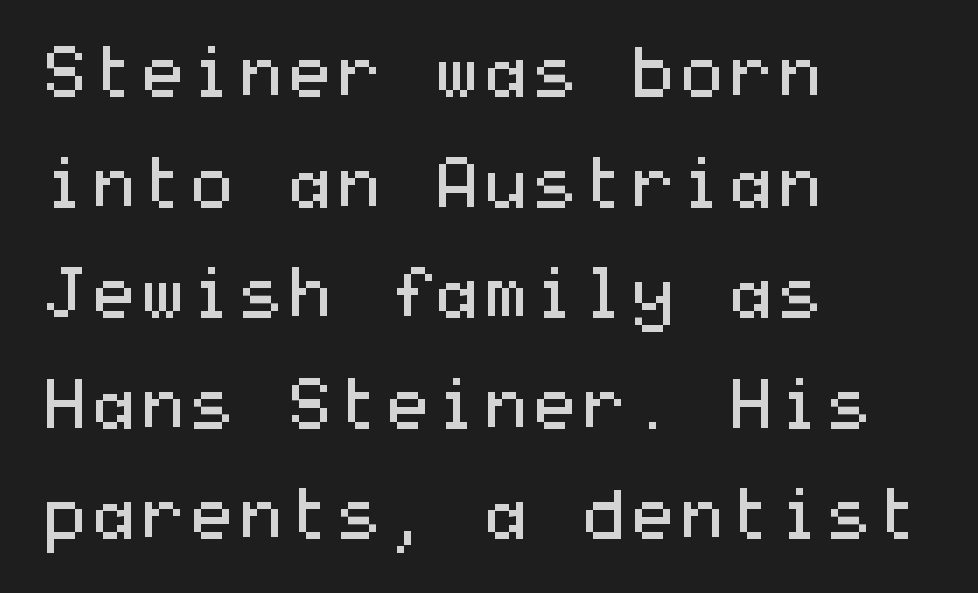
Q: Is the text bold? A: No.
Q: Is the text italic (slanted)? A: No, it is upright.
Q: Is the typeface a serif or a sans-serif typeface? A: Sans-serif.
Q: Is the text underlined? A: No.
Q: How is the paragraph aligned? A: Left-aligned.
Q: Is the spacing between letters normal or unusually wide? A: Normal.
Q: Is the spacing between lines tight, normal or loose? A: Normal.
Q: Width (condensed, normal, or wide)? A: Wide.
Q: Stroke contrast? A: Medium.
Q: x-height? A: Medium.
